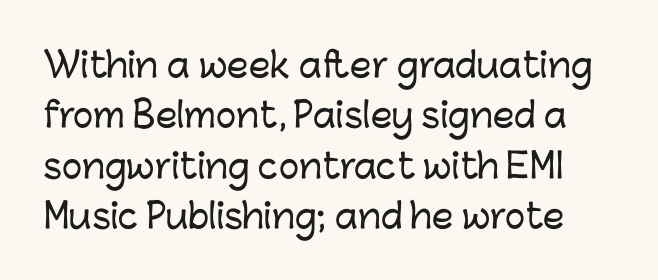
The image shows 34 px sans-serif type, upright; set normal line spacing (1.48x), normal letter spacing, not underlined; low stroke contrast and a medium x-height.
